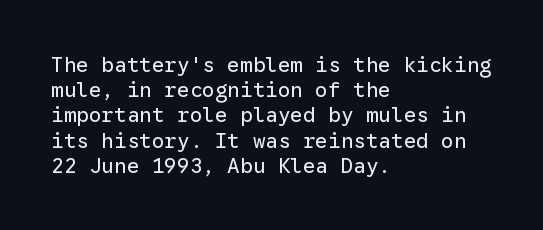
The image shows 21 px text type, upright; set left-aligned, line spacing 1.2x, normal letter spacing, not underlined.
